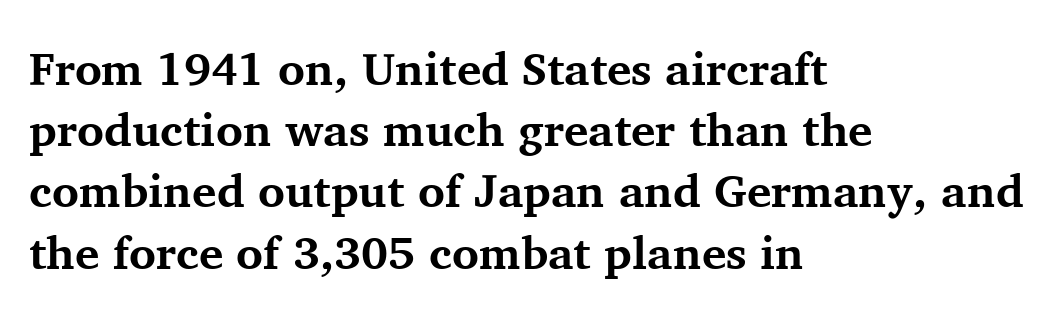
The image shows 46 px bold serif type, upright; set left-aligned, normal line spacing (1.33x), normal letter spacing, not underlined; medium stroke contrast and a medium x-height.
